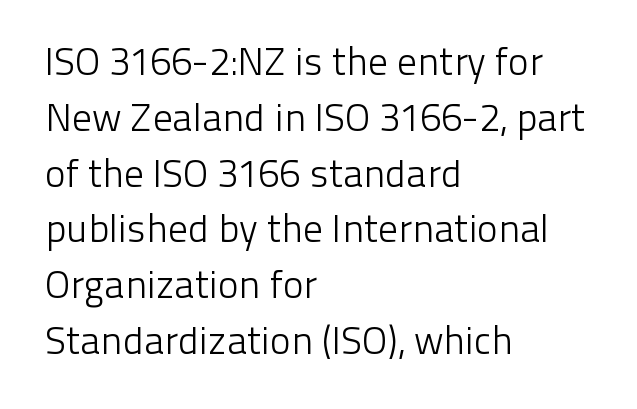
Q: Is the text bold? A: No.
Q: Is the text italic (slanted)? A: No, it is upright.
Q: Is the typeface a serif or a sans-serif typeface? A: Sans-serif.
Q: Is the text underlined? A: No.
Q: How is the paragraph aligned? A: Left-aligned.
Q: Is the spacing between letters normal or unusually wide? A: Normal.
Q: Is the spacing between lines tight, normal or loose? A: Normal.
Q: Width (condensed, normal, or wide)? A: Normal.
Q: Stroke contrast? A: Low.
Q: x-height? A: Medium.
Q: Monospaced? A: No.
